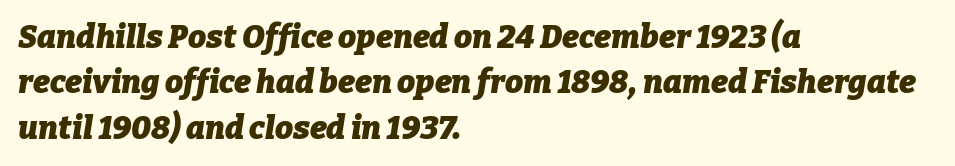
{"italic": "yes", "lean": "right", "slant_degrees": 9, "bold": "yes", "weight": "heavy", "width": "normal", "stroke_contrast": "low", "x_height": "medium", "monospaced": "no", "underline": "no", "align": "left", "line_spacing": "normal", "line_spacing_ratio": 1.42, "letter_spacing": "normal", "letter_spacing_em": 0.0, "glyph_px": 32}
